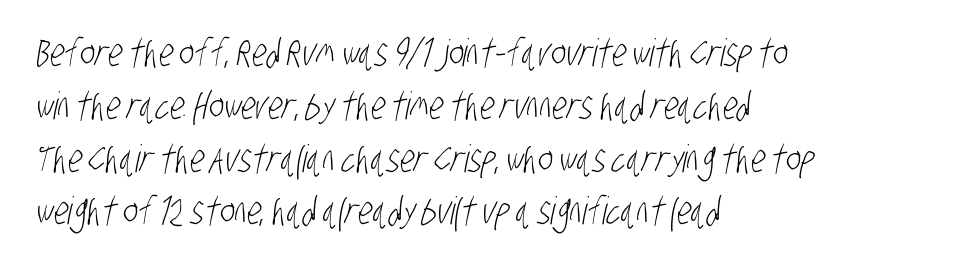
Q: Is the text bold? A: No.
Q: Is the typeface a serif or a sans-serif typeface? A: Sans-serif.
Q: Is the text underlined? A: No.
Q: How is the paragraph aligned? A: Left-aligned.
Q: Is the spacing between letters normal or unusually wide? A: Normal.
Q: Is the spacing between lines tight, normal or loose? A: Normal.
Q: Width (condensed, normal, or wide)? A: Condensed.
Q: Stroke contrast? A: Low.
Q: x-height? A: Large.
Q: Monospaced? A: No.
